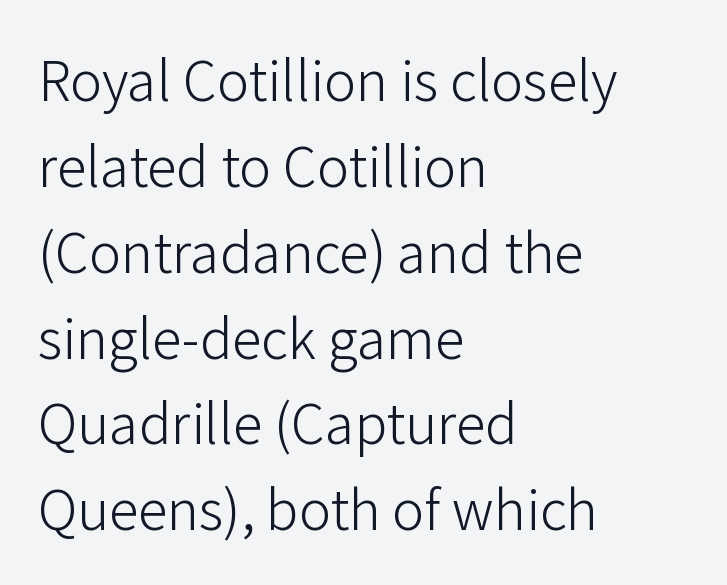
{"serif": "no", "italic": "no", "bold": "no", "weight": "light", "width": "normal", "stroke_contrast": "low", "x_height": "medium", "monospaced": "no", "underline": "no", "align": "left", "line_spacing": "normal", "line_spacing_ratio": 1.59, "letter_spacing": "normal", "letter_spacing_em": 0.0, "glyph_px": 54}
